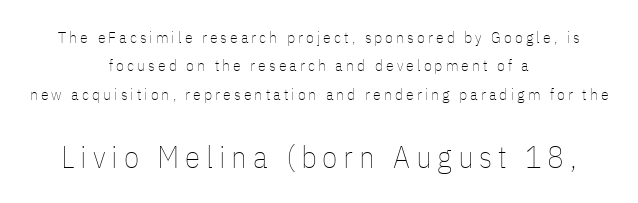
{"italic": "no", "bold": "no", "weight": "thin", "width": "condensed", "stroke_contrast": "low", "x_height": "medium", "monospaced": "no", "underline": "no", "align": "center", "line_spacing_ratio": 1.77, "larger_block": "second", "size_ratio": 1.94, "glyph_px": 31}
